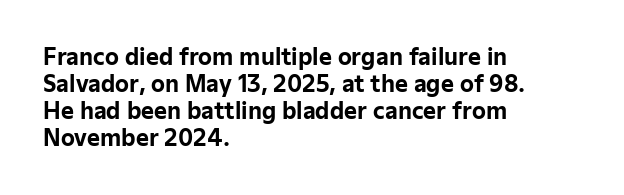
Q: Is the text bold? A: Yes.
Q: Is the text italic (slanted)? A: No, it is upright.
Q: Is the text underlined? A: No.
Q: How is the paragraph aligned? A: Left-aligned.
Q: Is the spacing between letters normal or unusually wide? A: Normal.
